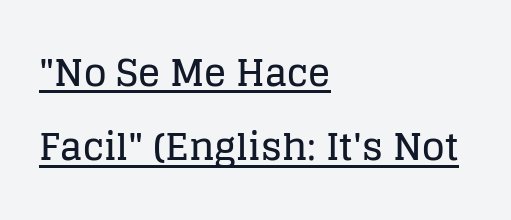
{"serif": "yes", "italic": "no", "width": "normal", "stroke_contrast": "low", "x_height": "large", "monospaced": "no", "underline": "yes", "align": "left", "line_spacing": "loose", "line_spacing_ratio": 2.01, "letter_spacing": "normal", "letter_spacing_em": 0.0, "glyph_px": 37}
